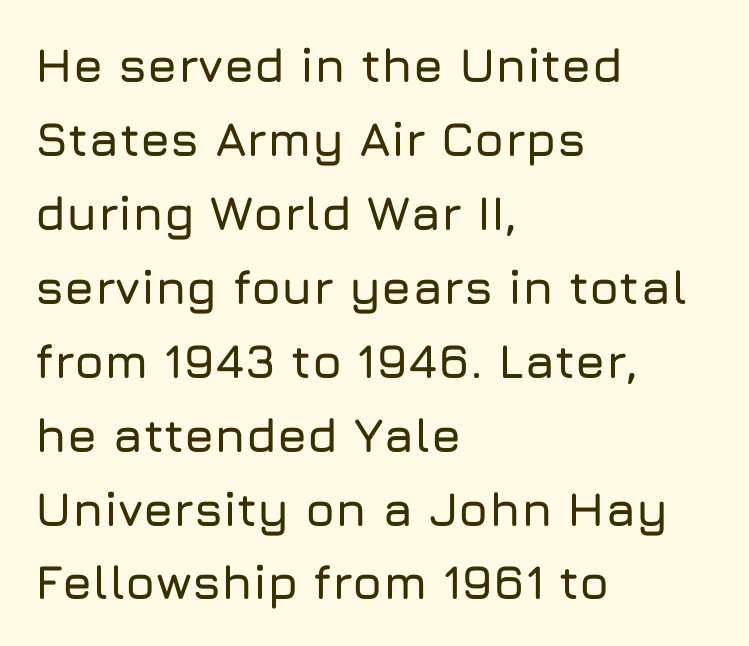
Q: Is the text italic (slanted)? A: No, it is upright.
Q: Is the typeface a serif or a sans-serif typeface? A: Sans-serif.
Q: Is the text underlined? A: No.
Q: How is the paragraph aligned? A: Left-aligned.
Q: Is the spacing between letters normal or unusually wide? A: Normal.
Q: Is the spacing between lines tight, normal or loose? A: Normal.
Q: Width (condensed, normal, or wide)? A: Normal.
Q: Stroke contrast? A: Low.
Q: x-height? A: Medium.
Q: Monospaced? A: No.
